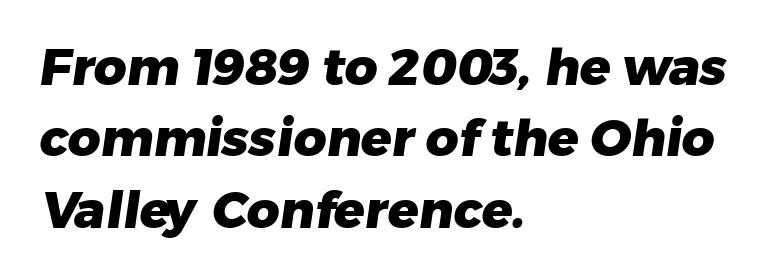
The image shows 51 px heavy sans-serif type; set left-aligned, normal line spacing (1.4x), normal letter spacing, not underlined; low stroke contrast and a medium x-height.
